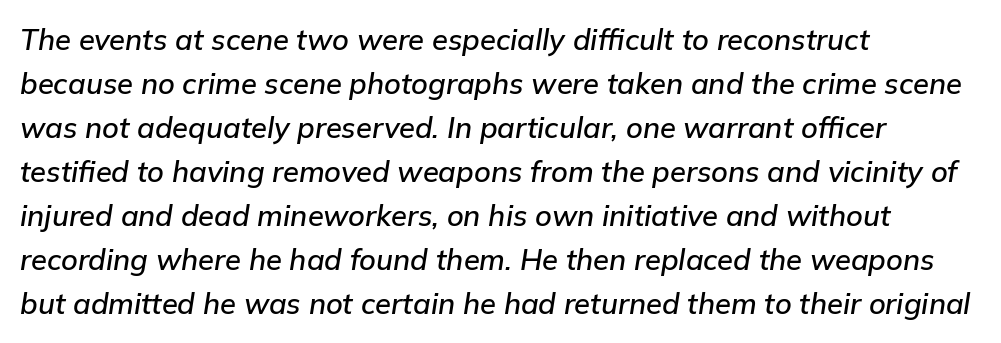
One glance says typical: line gaps are just what's usual. The line texture is even and compact thanks to regular tracking. The words here are not underlined. Is the block centered? No — it sits flush against the left margin.
